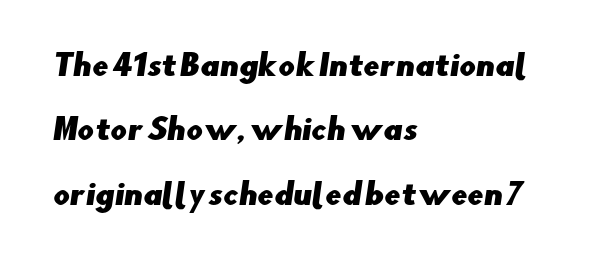
The strip under each line holds only bare page. Letterform terminals end flat and unadorned throughout the passage. The paragraph has a hard left edge and a soft right edge. The rendering keeps characters at their native spacing. Spacing verdict: proportional, widths tailored to each character.
